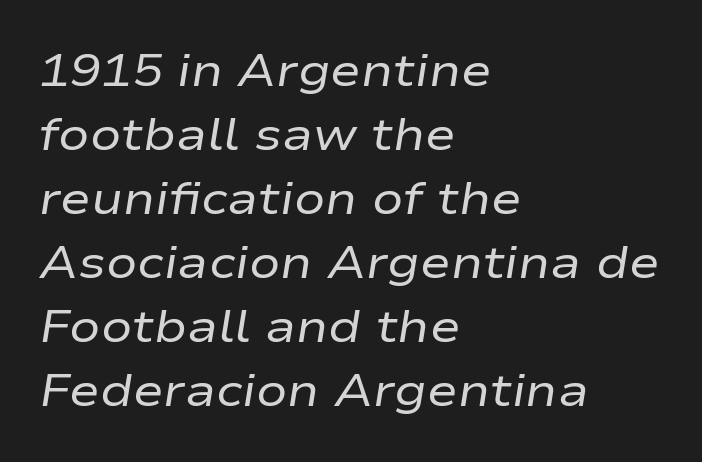
The image shows 46 px regular-weight, wide type, italic (leaning right); set left-aligned, normal line spacing (1.39x), normal letter spacing, not underlined; low stroke contrast and a medium x-height.
